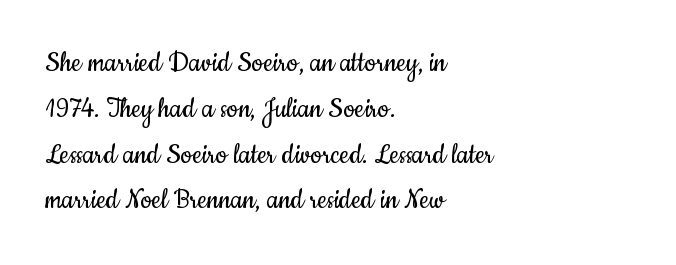
Q: Is the text bold? A: No.
Q: Is the text italic (slanted)? A: Yes.
Q: Is the typeface a serif or a sans-serif typeface? A: Sans-serif.
Q: Is the text underlined? A: No.
Q: How is the paragraph aligned? A: Left-aligned.
Q: Is the spacing between letters normal or unusually wide? A: Normal.
Q: Is the spacing between lines tight, normal or loose? A: Normal.
Q: Width (condensed, normal, or wide)? A: Condensed.
Q: Stroke contrast? A: Low.
Q: x-height? A: Small.
Q: Monospaced? A: No.
